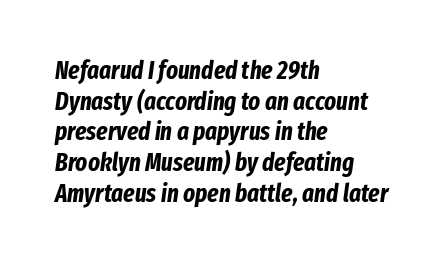
{"italic": "yes", "lean": "right", "slant_degrees": 8, "bold": "yes", "underline": "no", "align": "left", "line_spacing_ratio": 1.23, "letter_spacing": "normal", "letter_spacing_em": 0.0, "glyph_px": 25}
